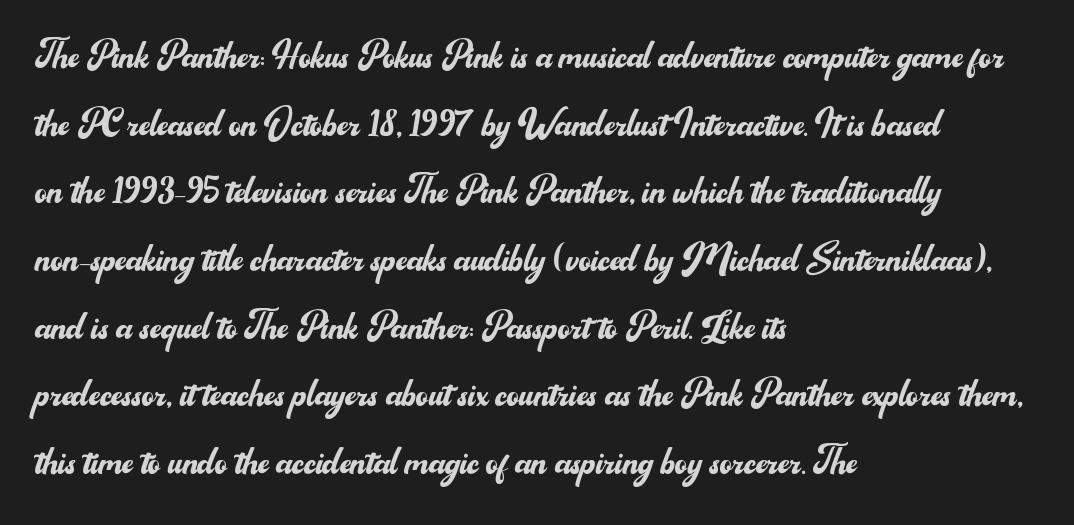
Does the type have serifs? No, each stem ends abruptly. Stems and bowls with no extra thickness — not bold. Character widths vary here, with narrow letters taking less room than wide ones.
